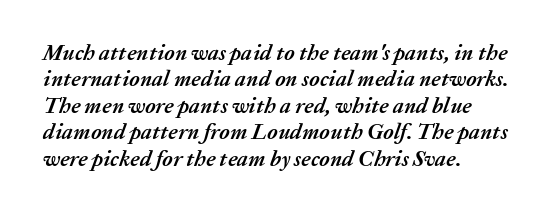
Caption: multi-line text, flush left, ragged right. In terms of letterspacing, this is plain default setting. The words here are not underlined. In terms of posture, this sample is oblique.
